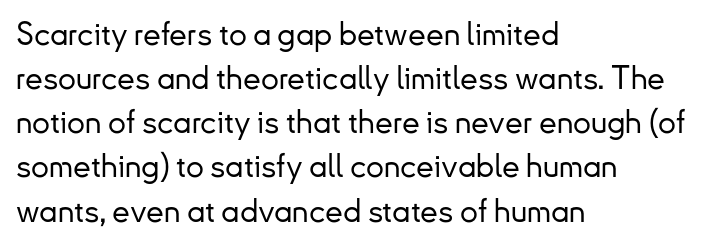
{"serif": "no", "italic": "no", "width": "normal", "stroke_contrast": "low", "x_height": "small", "monospaced": "no", "underline": "no", "align": "left", "line_spacing": "normal", "line_spacing_ratio": 1.38, "letter_spacing": "normal", "letter_spacing_em": 0.0, "glyph_px": 32}
